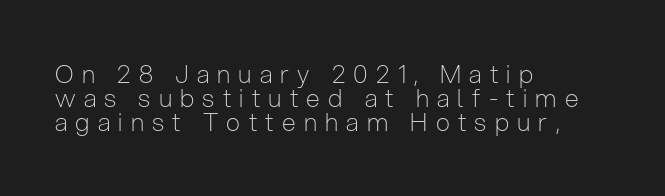
{"italic": "no", "bold": "no", "underline": "no", "align": "left", "line_spacing": "tight", "line_spacing_ratio": 0.97, "letter_spacing": "wide", "letter_spacing_em": 0.33, "glyph_px": 25}
